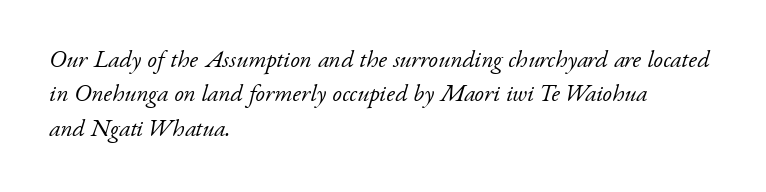
This reads as an unemphasized weight, regular at the heaviest. It's the slanting kind of type. Evenly set lines give the paragraph a standard silhouette. Leftover space on each line is placed entirely after the last word. Beneath every word, the page is bare. What stands out about the letter spacing? Nothing — it is the standard amount.
